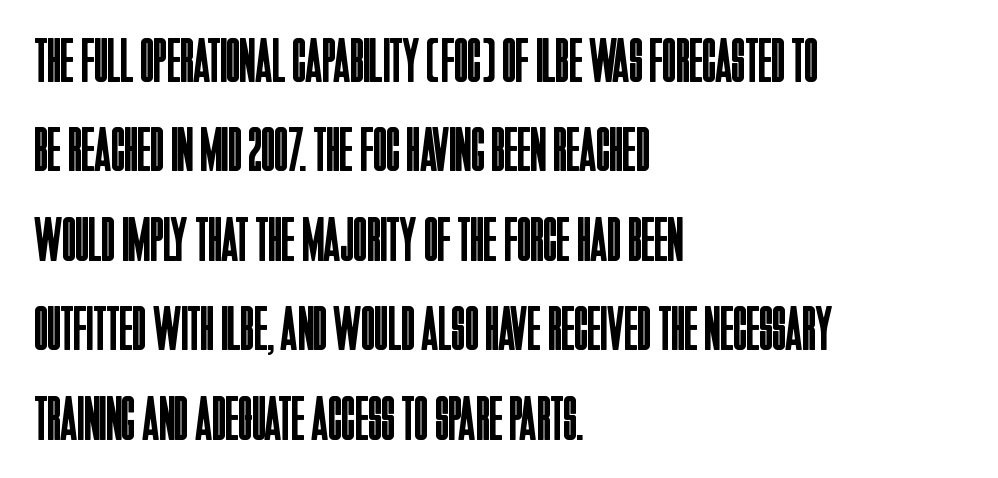
The image shows 63 px regular-weight, condensed sans-serif type, upright; set left-aligned, normal line spacing (1.42x), normal letter spacing, not underlined; low stroke contrast and a large x-height.
